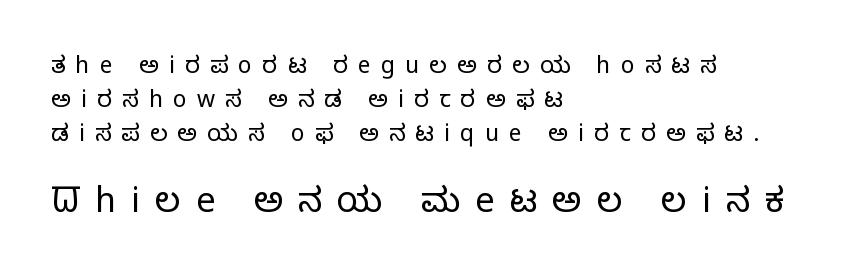
The image shows 34 px light sans-serif type, upright; set left-aligned, normal line spacing (1.47x), unusually wide letter spacing (+0.44 em), not underlined; the second (bottom) block is 1.48x larger; low stroke contrast and a medium x-height.
